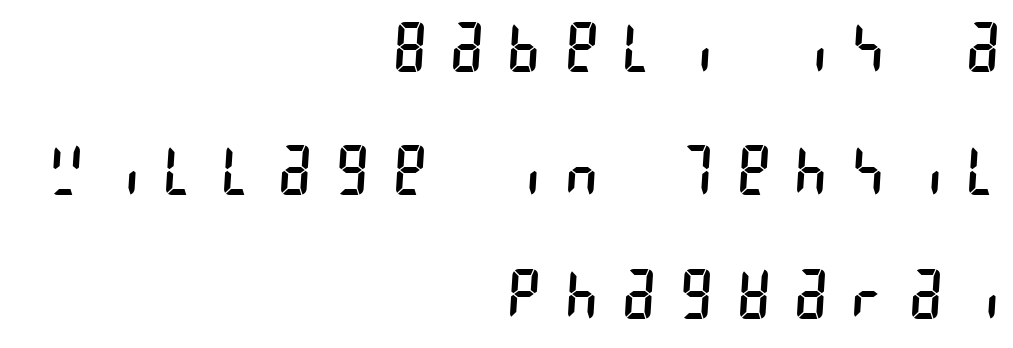
Q: Is the text bold? A: No.
Q: Is the typeface a serif or a sans-serif typeface? A: Sans-serif.
Q: Is the text underlined? A: No.
Q: How is the paragraph aligned? A: Right-aligned.
Q: Is the spacing between letters normal or unusually wide? A: Unusually wide.
Q: Width (condensed, normal, or wide)? A: Condensed.
Q: Stroke contrast? A: Low.
Q: x-height? A: Large.
